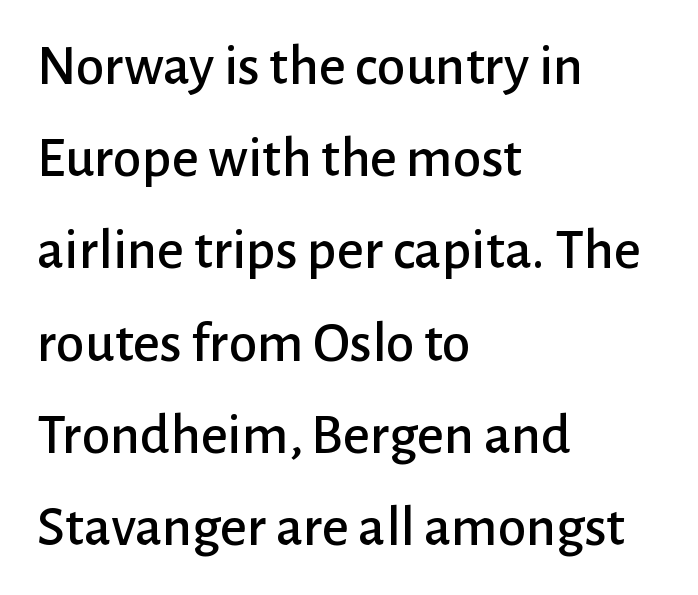
The image shows 58 px sans-serif type, upright; set left-aligned, normal line spacing (1.59x), normal letter spacing, not underlined; low stroke contrast and a medium x-height.
